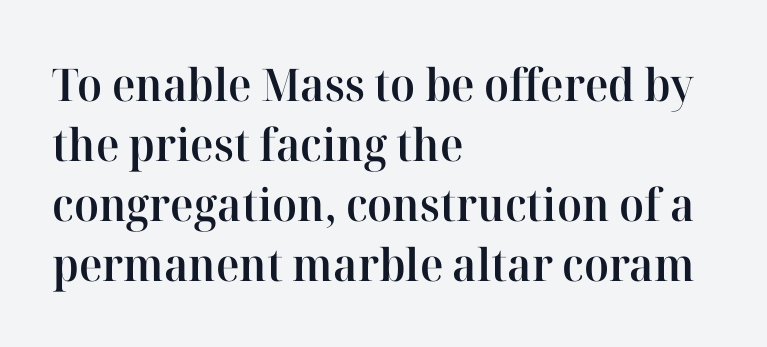
The image shows 45 px semibold serif type, upright; set left-aligned, normal line spacing (1.33x), normal letter spacing, not underlined; high stroke contrast and a medium x-height.
